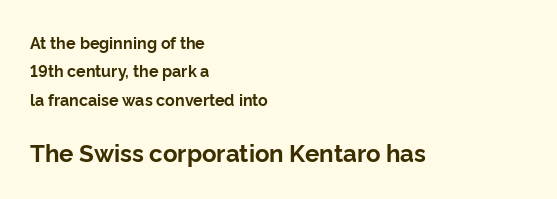
{"italic": "no", "bold": "yes", "underline": "no", "align": "left", "line_spacing_ratio": 1.77, "letter_spacing": "normal", "letter_spacing_em": 0.0, "larger_block": "second", "size_ratio": 1.5, "glyph_px": 24}
